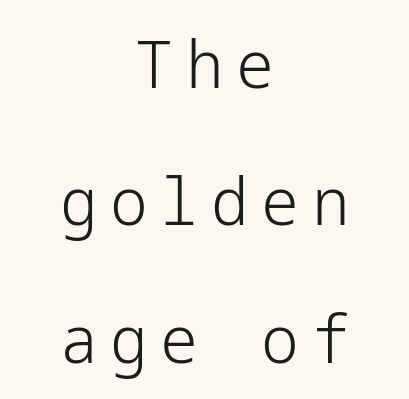
Q: Is the text bold? A: No.
Q: Is the text italic (slanted)? A: No, it is upright.
Q: Is the typeface a serif or a sans-serif typeface? A: Sans-serif.
Q: Is the text underlined? A: No.
Q: How is the paragraph aligned? A: Centered.
Q: Is the spacing between lines tight, normal or loose? A: Loose.
Q: Width (condensed, normal, or wide)? A: Normal.
Q: Stroke contrast? A: Low.
Q: x-height? A: Medium.
